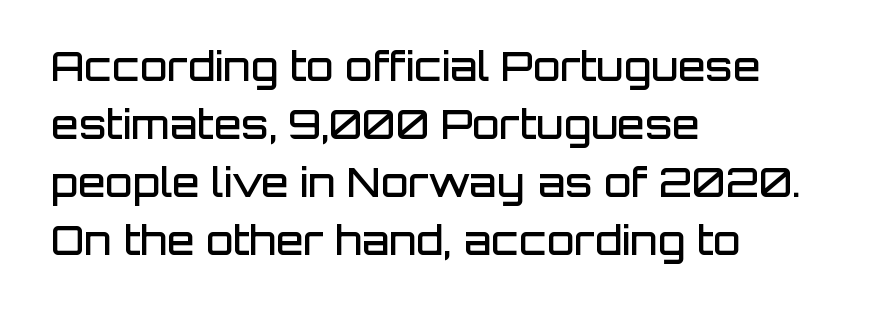
Q: Is the text bold? A: Semi-bold.
Q: Is the text italic (slanted)? A: No, it is upright.
Q: Is the typeface a serif or a sans-serif typeface? A: Sans-serif.
Q: Is the text underlined? A: No.
Q: How is the paragraph aligned? A: Left-aligned.
Q: Is the spacing between letters normal or unusually wide? A: Normal.
Q: Is the spacing between lines tight, normal or loose? A: Normal.
Q: Width (condensed, normal, or wide)? A: Normal.
Q: Stroke contrast? A: Low.
Q: x-height? A: Large.
Q: Monospaced? A: No.
